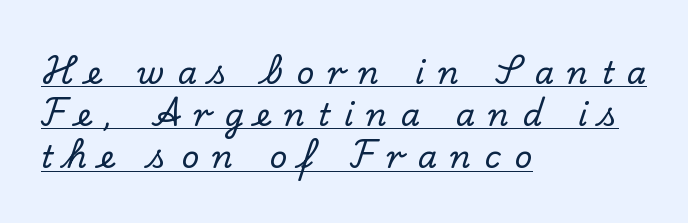
The image shows 31 px serif type; set left-aligned, normal line spacing (1.36x), unusually wide letter spacing (+0.43 em), underlined; low stroke contrast and a small x-height.
